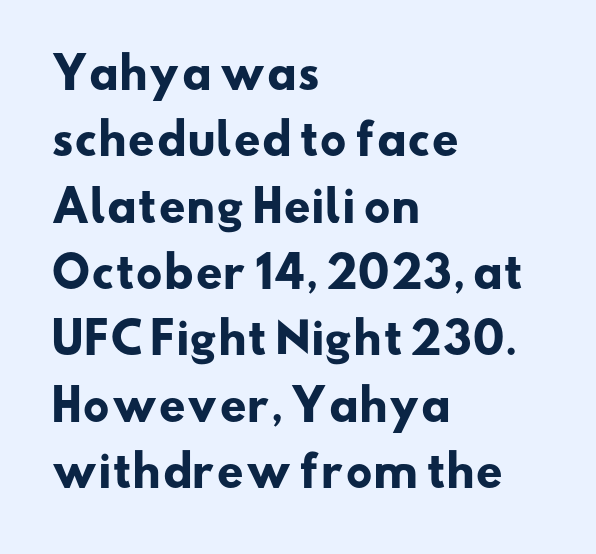
Q: Is the text bold? A: Yes.
Q: Is the typeface a serif or a sans-serif typeface? A: Sans-serif.
Q: Is the text underlined? A: No.
Q: How is the paragraph aligned? A: Left-aligned.
Q: Is the spacing between letters normal or unusually wide? A: Normal.
Q: Is the spacing between lines tight, normal or loose? A: Normal.
Q: Width (condensed, normal, or wide)? A: Wide.
Q: Stroke contrast? A: Low.
Q: x-height? A: Small.
Q: Monospaced? A: No.
